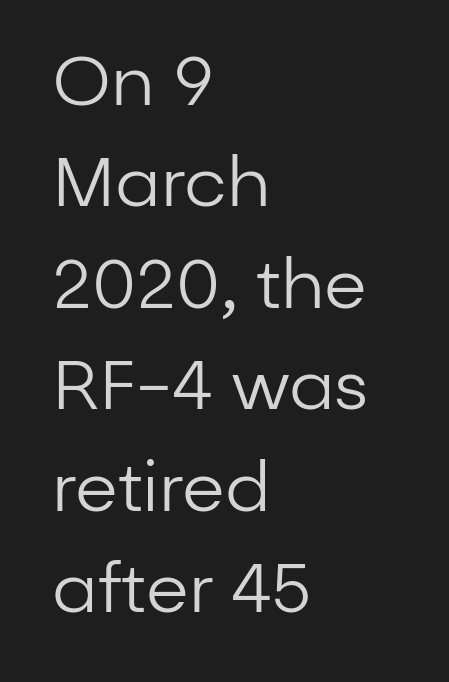
Short note: letters normally spaced. Serifs: no, the terminals of the letterforms are clean. Only glyphs here, with clear space below each row. No chunkiness to these letters — they're not bold. Reading down the column, the eye jumps a familiar distance to each next line. No italicization has been applied; the sample stays upright.
